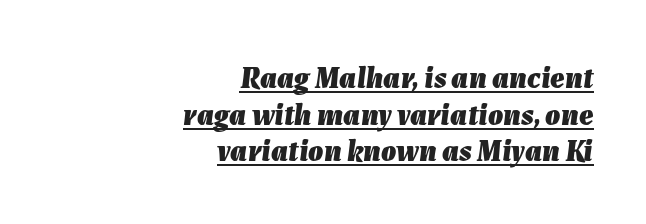
Observe the lean: these are italic letterforms. A typographer would call this underscored text. Caption: bold face, heavy strokes. Look at the tracking — it's just the regular setting, nothing added.
